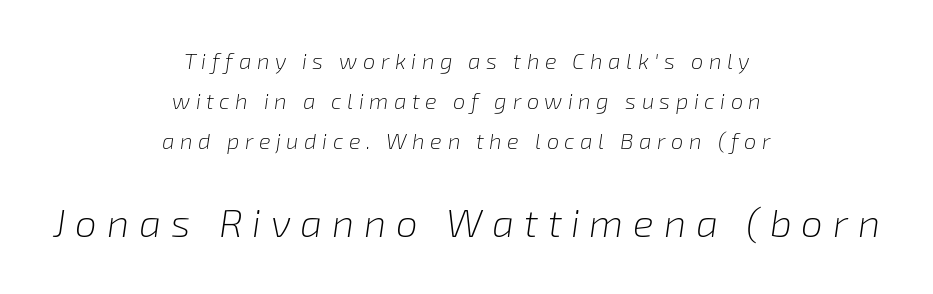
{"italic": "yes", "lean": "right", "slant_degrees": 8, "bold": "no", "weight": "light", "width": "normal", "stroke_contrast": "low", "x_height": "medium", "monospaced": "no", "underline": "no", "align": "center", "line_spacing_ratio": 1.82, "letter_spacing": "wide", "letter_spacing_em": 0.25, "larger_block": "second", "size_ratio": 1.77, "glyph_px": 39}
